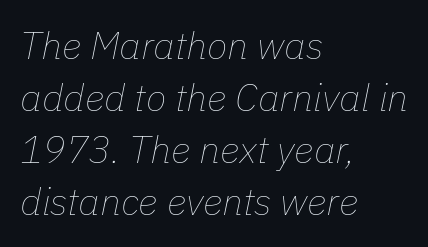
The passage shown has conventional tracking throughout. Quick note: interline space is typical. Is this a heavy cut? Hardly; it is regular or lighter. It's the slanting kind of type. The passage shown is not underscored anywhere.
